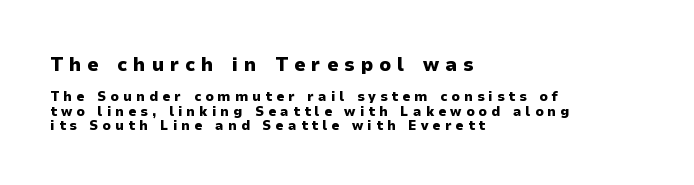
The image shows 20 px bold type, upright; set left-aligned, tight line spacing (1.02x), unusually wide letter spacing (+0.3 em), not underlined; the first (top) block is 1.43x larger.
